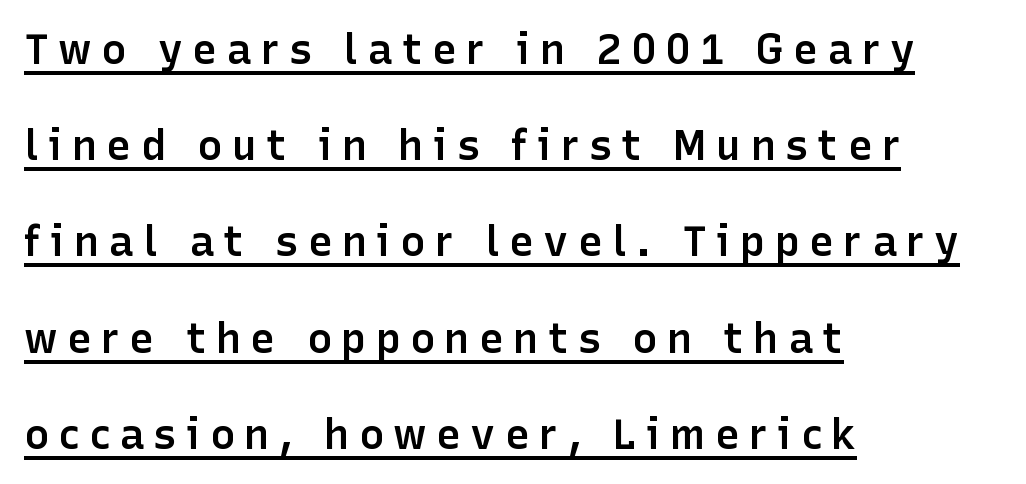
Q: Is the text bold? A: Semi-bold.
Q: Is the text italic (slanted)? A: No, it is upright.
Q: Is the typeface a serif or a sans-serif typeface? A: Sans-serif.
Q: Is the text underlined? A: Yes.
Q: How is the paragraph aligned? A: Left-aligned.
Q: Is the spacing between letters normal or unusually wide? A: Unusually wide.
Q: Is the spacing between lines tight, normal or loose? A: Loose.
Q: Width (condensed, normal, or wide)? A: Normal.
Q: Stroke contrast? A: Low.
Q: x-height? A: Medium.
Q: Monospaced? A: No.
